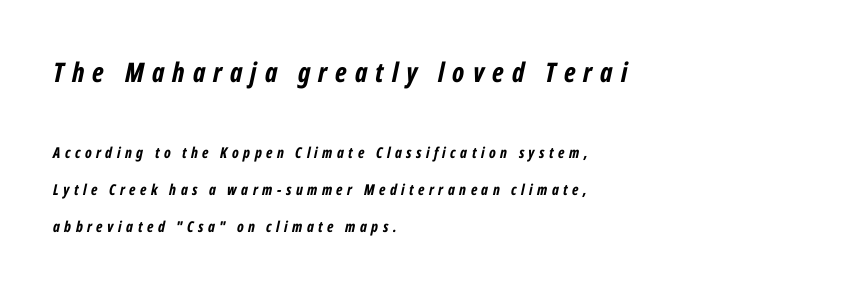
The typography opts for an oblique posture over an upright one. How heavy is the stroke? Heavy — this is a bold. Regarding leading, the lines here are spaced well apart. Plain, unruled lines of type.
